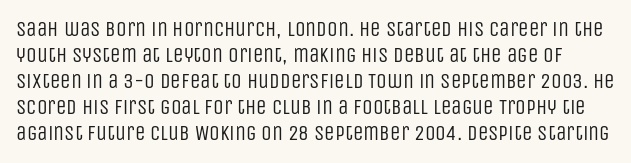
{"italic": "no", "bold": "no", "underline": "no", "line_spacing_ratio": 1.24, "letter_spacing": "normal", "letter_spacing_em": 0.0, "glyph_px": 21}
